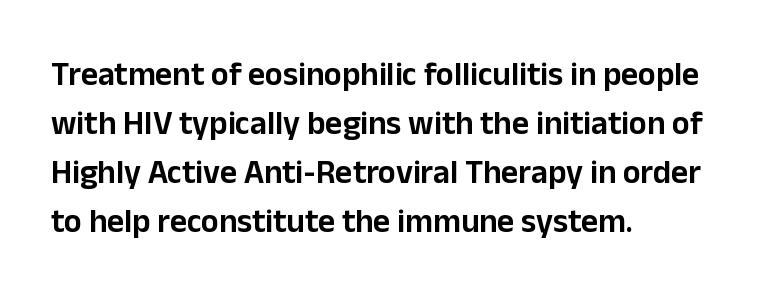
The face used here is rendered with its standard letterfit. The paragraph shown leans on its left margin. Is there any slant? The stems are plumb. Examine the stroke ends and you'll find no serifs. Here the designer chose a conventional face with non-uniform glyph widths. Leading: standard.
